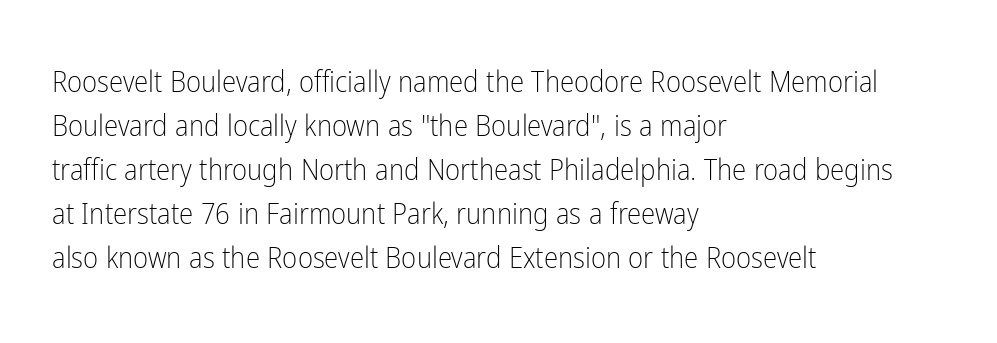
Q: Is the text bold? A: No.
Q: Is the text italic (slanted)? A: No, it is upright.
Q: Is the typeface a serif or a sans-serif typeface? A: Sans-serif.
Q: Is the text underlined? A: No.
Q: How is the paragraph aligned? A: Left-aligned.
Q: Is the spacing between letters normal or unusually wide? A: Normal.
Q: Is the spacing between lines tight, normal or loose? A: Normal.
Q: Width (condensed, normal, or wide)? A: Condensed.
Q: Stroke contrast? A: Low.
Q: x-height? A: Medium.
Q: Monospaced? A: No.
